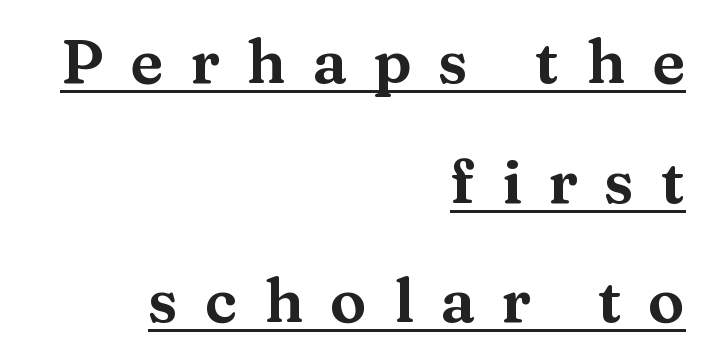
The rendering uses natural spacing where letterforms have individual widths. A typesetter would call this leading open, well beyond the default. You can see a thin bar hugging the bottom of the glyphs. The axis of the letterforms is exactly vertical.
